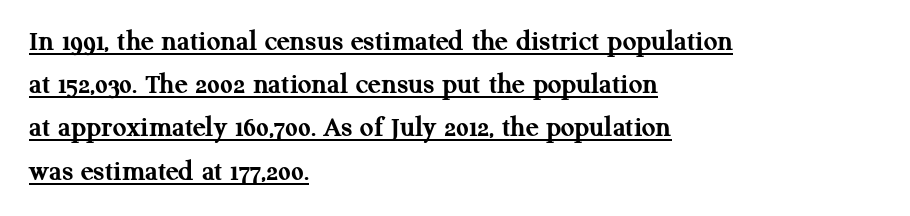
Q: Is the text bold? A: Yes.
Q: Is the text italic (slanted)? A: No, it is upright.
Q: Is the typeface a serif or a sans-serif typeface? A: Serif.
Q: Is the text underlined? A: Yes.
Q: How is the paragraph aligned? A: Left-aligned.
Q: Is the spacing between letters normal or unusually wide? A: Normal.
Q: Is the spacing between lines tight, normal or loose? A: Normal.
Q: Width (condensed, normal, or wide)? A: Normal.
Q: Stroke contrast? A: Medium.
Q: x-height? A: Medium.
Q: Monospaced? A: No.
